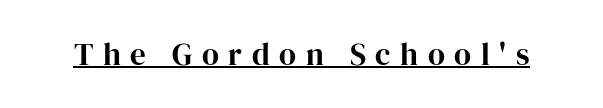
The image shows 31 px serif type, upright; set unusually wide letter spacing (+0.31 em), underlined; high stroke contrast and a medium x-height.
